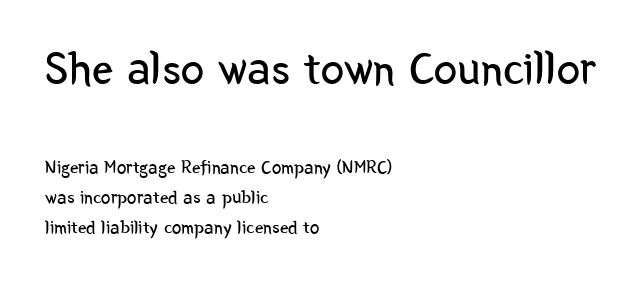
The image shows 47 px regular-weight, condensed sans-serif type, upright; set left-aligned, normal line spacing (1.58x), normal letter spacing, not underlined; the first (top) block is 2.47x larger; low stroke contrast and a medium x-height.
